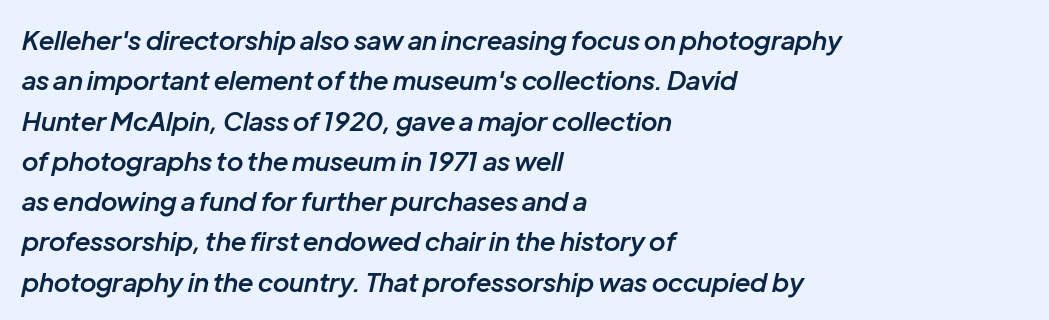
Quick note: underline off. The tracking reads as untouched default to a designer's eye. The paragraph shown leans on its left margin. Characters are canted at an angle relative to the baseline's perpendicular. These lines sit exactly where default settings would place them. Is the type bold? Partly — it's a semibold, heavier than regular but not fully bold.
